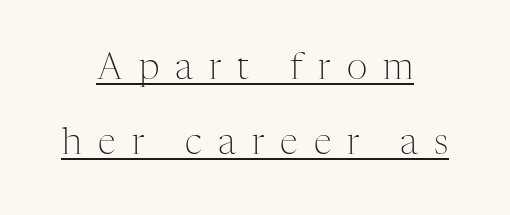
Q: Is the text bold? A: No.
Q: Is the text italic (slanted)? A: No, it is upright.
Q: Is the typeface a serif or a sans-serif typeface? A: Serif.
Q: Is the text underlined? A: Yes.
Q: How is the paragraph aligned? A: Centered.
Q: Is the spacing between letters normal or unusually wide? A: Unusually wide.
Q: Is the spacing between lines tight, normal or loose? A: Loose.
Q: Width (condensed, normal, or wide)? A: Normal.
Q: Stroke contrast? A: Medium.
Q: x-height? A: Medium.
Q: Monospaced? A: No.
